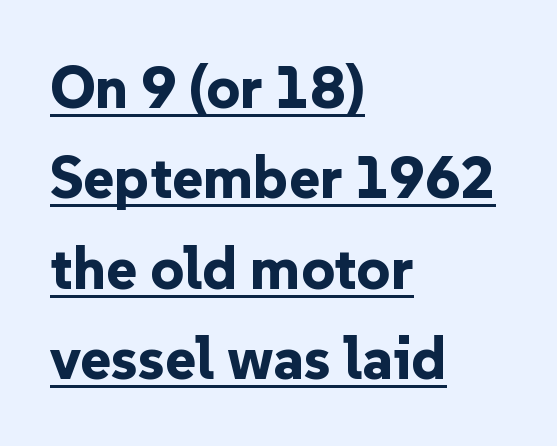
{"serif": "no", "italic": "no", "bold": "yes", "weight": "bold", "width": "normal", "stroke_contrast": "low", "x_height": "medium", "monospaced": "no", "underline": "yes", "align": "left", "line_spacing": "normal", "line_spacing_ratio": 1.53, "letter_spacing": "normal", "letter_spacing_em": 0.0, "glyph_px": 59}
